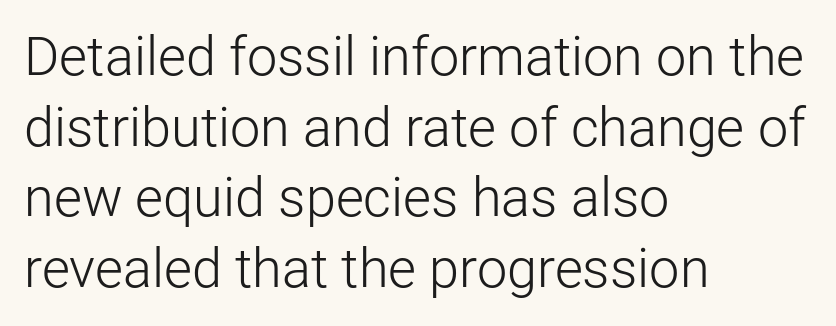
Q: Is the text bold? A: No.
Q: Is the text italic (slanted)? A: No, it is upright.
Q: Is the typeface a serif or a sans-serif typeface? A: Sans-serif.
Q: Is the text underlined? A: No.
Q: How is the paragraph aligned? A: Left-aligned.
Q: Is the spacing between letters normal or unusually wide? A: Normal.
Q: Is the spacing between lines tight, normal or loose? A: Normal.
Q: Width (condensed, normal, or wide)? A: Normal.
Q: Stroke contrast? A: Low.
Q: x-height? A: Medium.
Q: Monospaced? A: No.
